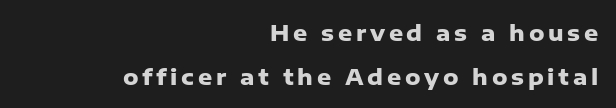
The image shows 22 px bold type, upright; set right-aligned, loose line spacing (1.99x), not underlined.
